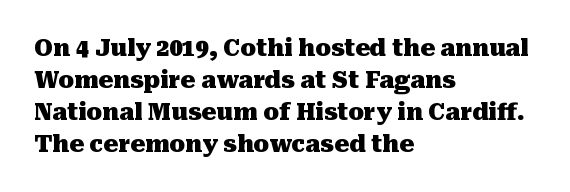
{"italic": "no", "bold": "yes", "underline": "no", "align": "left", "line_spacing": "normal", "line_spacing_ratio": 1.39, "letter_spacing": "normal", "letter_spacing_em": 0.0, "glyph_px": 23}
